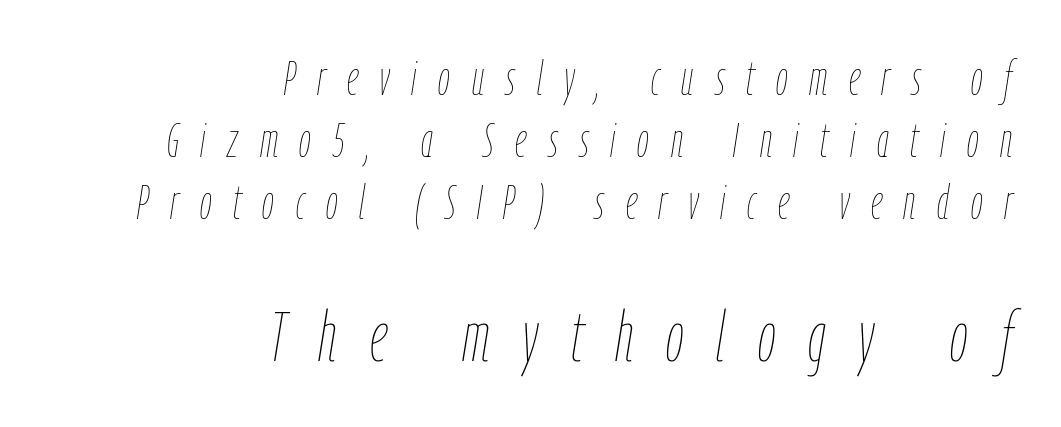
The image shows 71 px thin, condensed type, italic (leaning right); set right-aligned, normal line spacing (1.32x), unusually wide letter spacing (+0.46 em), not underlined; the second (bottom) block is 1.51x larger; low stroke contrast and a medium x-height.
